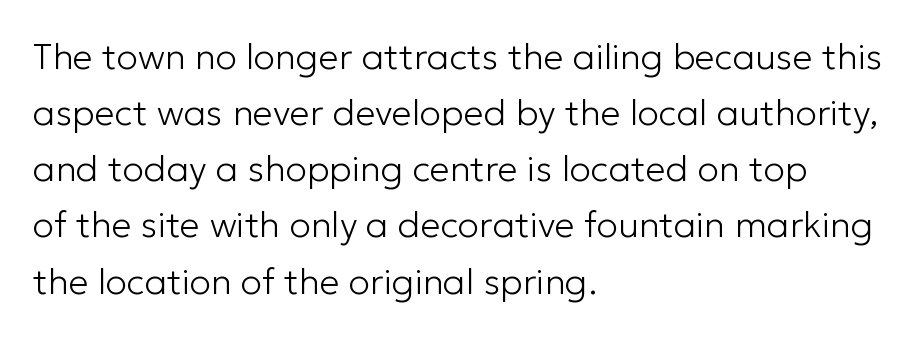
The image shows 36 px light sans-serif type, upright; set left-aligned, normal line spacing (1.56x), normal letter spacing, not underlined; low stroke contrast and a medium x-height.
